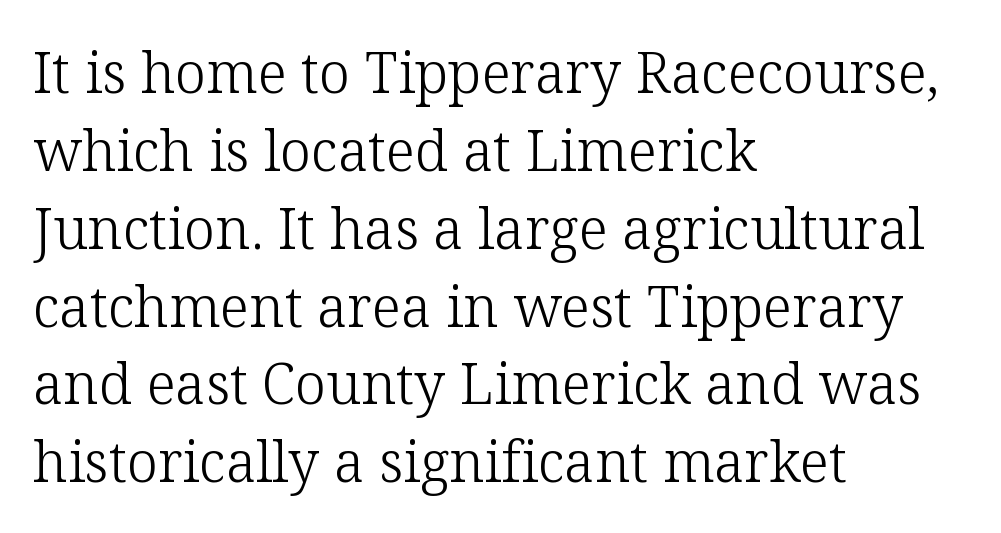
Q: Is the text bold? A: No.
Q: Is the text italic (slanted)? A: No, it is upright.
Q: Is the typeface a serif or a sans-serif typeface? A: Serif.
Q: Is the text underlined? A: No.
Q: How is the paragraph aligned? A: Left-aligned.
Q: Is the spacing between letters normal or unusually wide? A: Normal.
Q: Is the spacing between lines tight, normal or loose? A: Normal.
Q: Width (condensed, normal, or wide)? A: Normal.
Q: Stroke contrast? A: Low.
Q: x-height? A: Medium.
Q: Monospaced? A: No.
